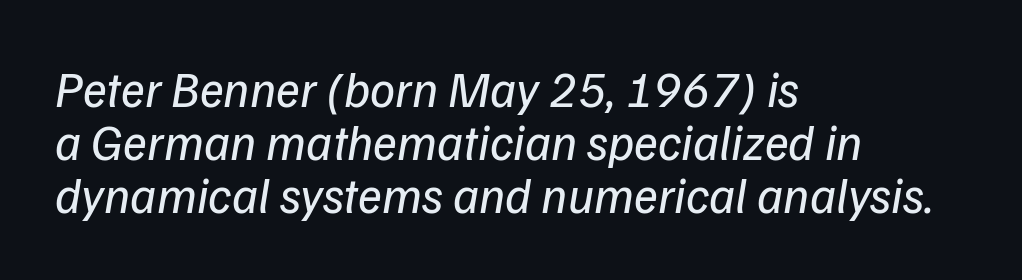
The image shows 50 px regular-weight sans-serif type; set left-aligned, tight line spacing (1.06x), normal letter spacing, not underlined; low stroke contrast and a medium x-height.
